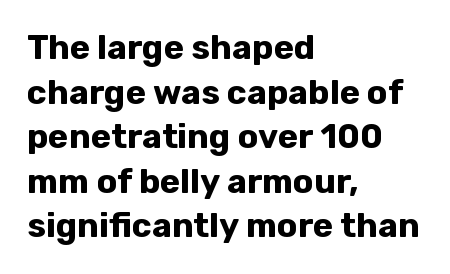
This rendering uses left alignment, leaving the right contour irregular. The line texture is even and compact thanks to regular tracking. You could not count columns in this text — the font is proportionally spaced. Caption: bold face, heavy strokes.
